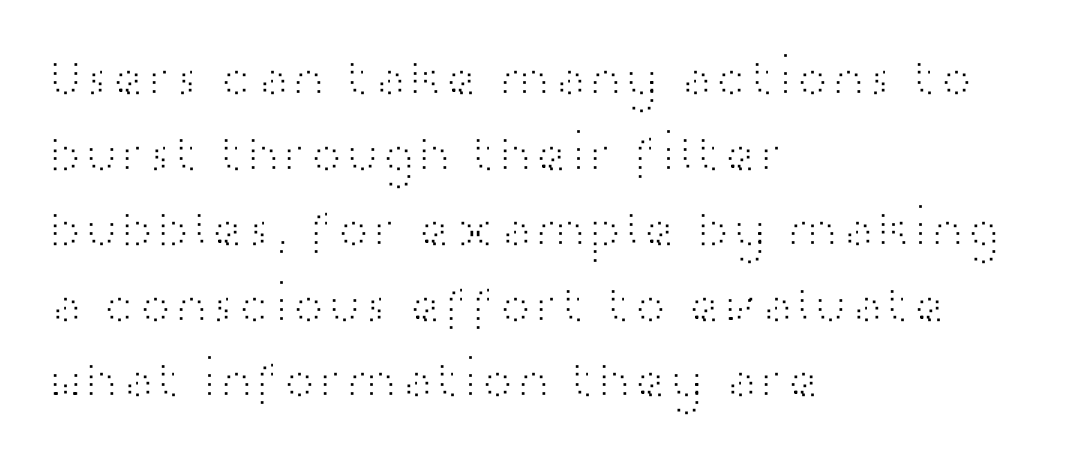
Letters have the restrained weight of plain body copy at most. This sample uses plain, unmodified letter spacing. The lines in this sample share a left origin and differ only in where they stop. Evenly set lines give the paragraph a standard silhouette. Looks like regular typesetting: each glyph gets only the width it needs.
